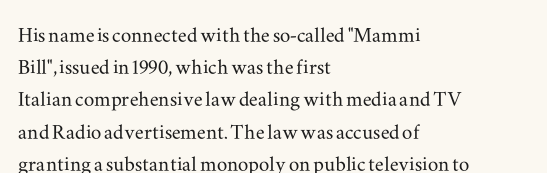
The image shows 26 px text type, upright; set left-aligned, line spacing 1.24x, normal letter spacing, not underlined.
